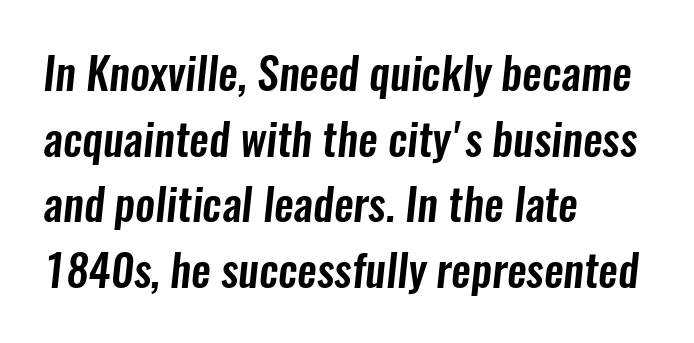
The typesetter chose a ragged-right arrangement here. Tracking value appears to be zero — textbook default spacing. Spacing verdict: proportional, widths tailored to each character. The passage shown is typeset with a sans-serif family. Regular leading.
